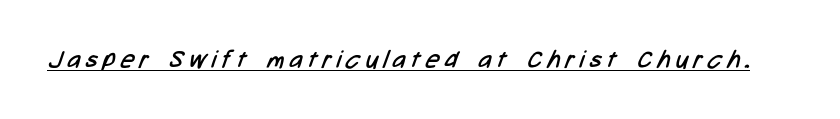
The image shows 24 px text type; set unusually wide letter spacing (+0.23 em), underlined.
